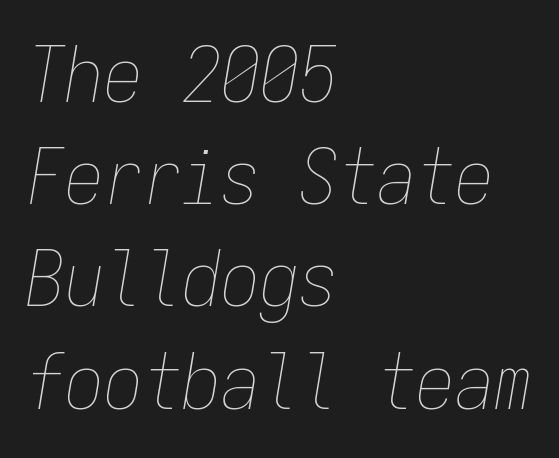
The image shows 78 px thin, condensed type, italic (leaning right), monospaced; set left-aligned, normal line spacing (1.31x), normal letter spacing, not underlined; low stroke contrast and a medium x-height.
